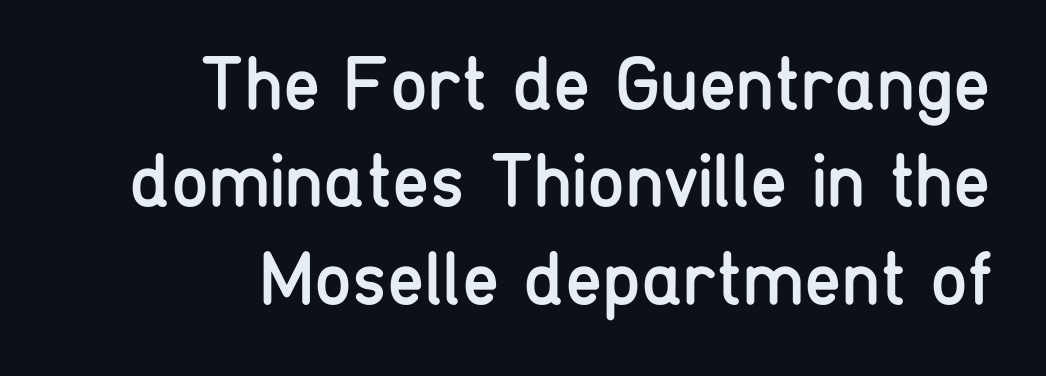
The image shows 76 px regular-weight, condensed sans-serif type, upright; set right-aligned, normal line spacing (1.28x), normal letter spacing, not underlined; low stroke contrast and a medium x-height.
